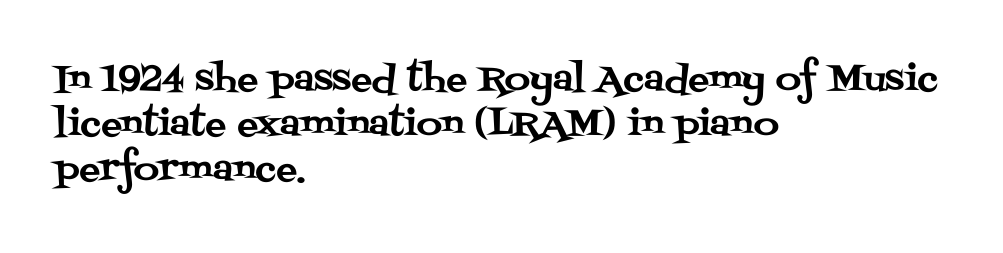
The image shows 35 px serif type, upright; set left-aligned, normal line spacing (1.29x), normal letter spacing, not underlined; medium stroke contrast and a large x-height.
